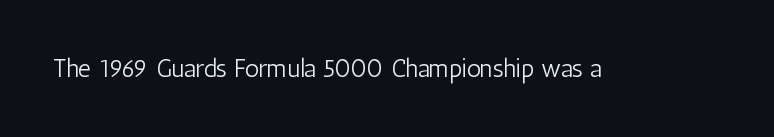
{"italic": "no", "bold": "no", "underline": "no", "letter_spacing": "normal", "letter_spacing_em": 0.0, "glyph_px": 25}
